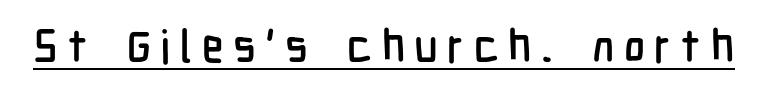
The image shows 45 px condensed sans-serif type, upright; set unusually wide letter spacing (+0.21 em), underlined; low stroke contrast and a medium x-height.
